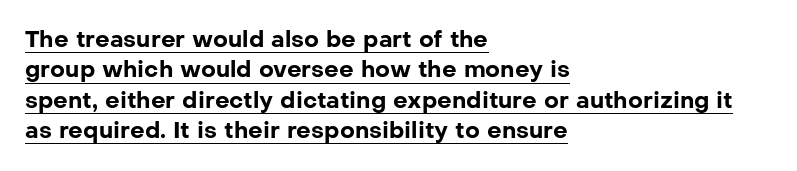
Q: Is the text bold? A: Yes.
Q: Is the text italic (slanted)? A: No, it is upright.
Q: Is the text underlined? A: Yes.
Q: How is the paragraph aligned? A: Left-aligned.
Q: Is the spacing between letters normal or unusually wide? A: Normal.
Q: Is the spacing between lines tight, normal or loose? A: Normal.
